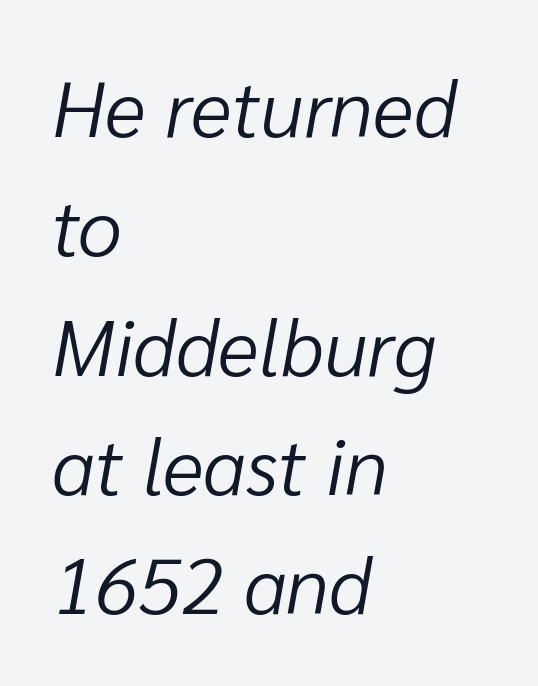
A quiet, ordinary-to-light weight characterises the typeface. Proportional: the letters do not fall into vertical columns. Honestly, the row spacing looks completely unremarkable. Unmarked baselines from the first word to the last. Look at the tracking — it's just the regular setting, nothing added. Compared with ordinary roman type, these characters are visibly tilted.
